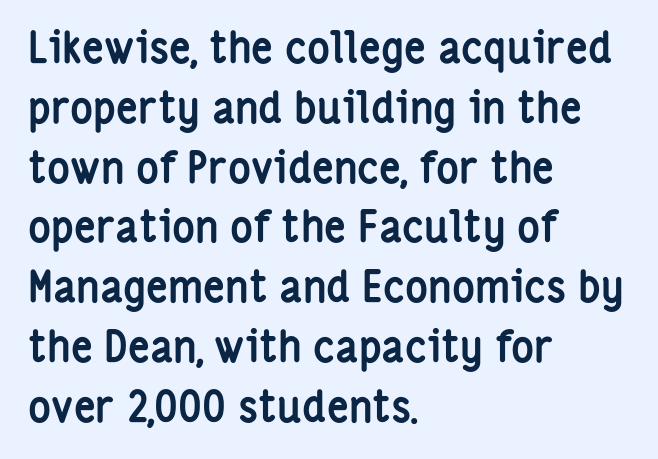
{"serif": "no", "italic": "no", "bold": "yes", "weight": "semibold", "width": "condensed", "stroke_contrast": "low", "x_height": "medium", "monospaced": "no", "underline": "no", "align": "left", "line_spacing": "normal", "line_spacing_ratio": 1.39, "letter_spacing": "normal", "letter_spacing_em": 0.0, "glyph_px": 43}
